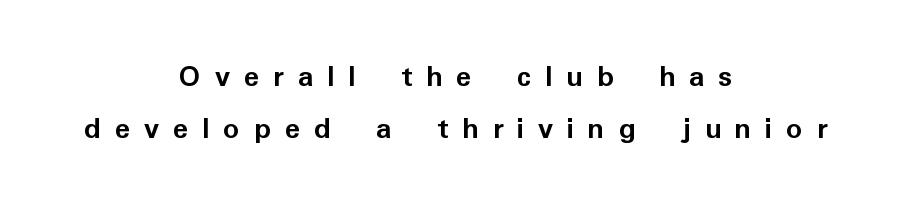
Proportional: the letters do not fall into vertical columns. This sample keeps an unexceptional amount of space between lines. Caption: multi-line text, centered on the measure. What stands out about the letter spacing? Its width — letters are far apart. Weight: bold. The strip under each line holds only bare page.
